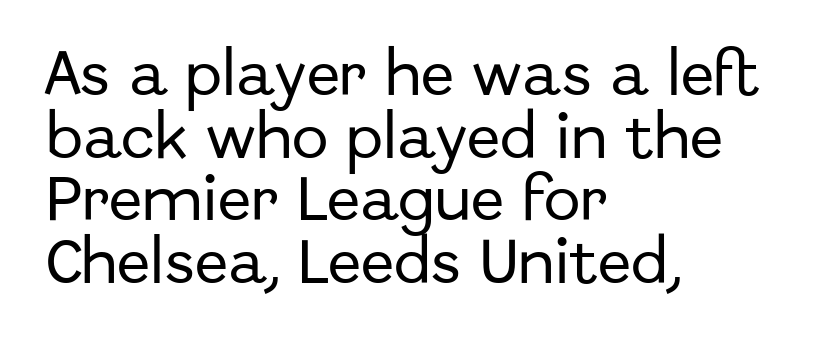
Q: Is the text italic (slanted)? A: No, it is upright.
Q: Is the typeface a serif or a sans-serif typeface? A: Sans-serif.
Q: Is the text underlined? A: No.
Q: How is the paragraph aligned? A: Left-aligned.
Q: Is the spacing between letters normal or unusually wide? A: Normal.
Q: Is the spacing between lines tight, normal or loose? A: Normal.
Q: Width (condensed, normal, or wide)? A: Normal.
Q: Stroke contrast? A: Low.
Q: x-height? A: Medium.
Q: Monospaced? A: No.
